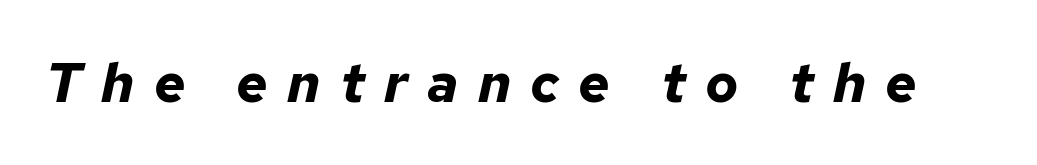
The image shows 55 px bold type, italic (leaning right); set unusually wide letter spacing (+0.35 em), not underlined; low stroke contrast and a medium x-height.
